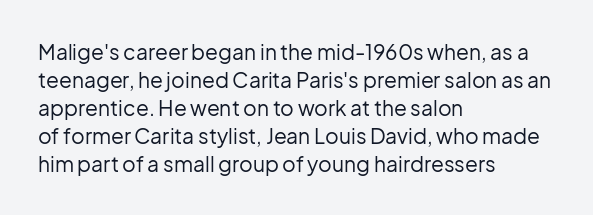
The image shows 21 px text type, upright; set left-aligned, normal line spacing (1.33x), normal letter spacing, not underlined.
